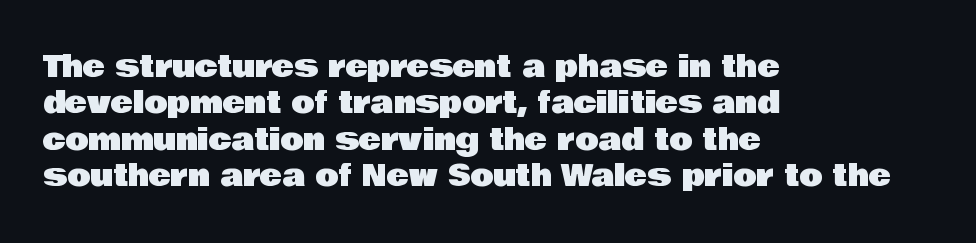
Q: Is the text italic (slanted)? A: No, it is upright.
Q: Is the typeface a serif or a sans-serif typeface? A: Sans-serif.
Q: Is the text underlined? A: No.
Q: How is the paragraph aligned? A: Left-aligned.
Q: Is the spacing between letters normal or unusually wide? A: Normal.
Q: Width (condensed, normal, or wide)? A: Normal.
Q: Stroke contrast? A: Low.
Q: x-height? A: Large.
Q: Monospaced? A: No.
